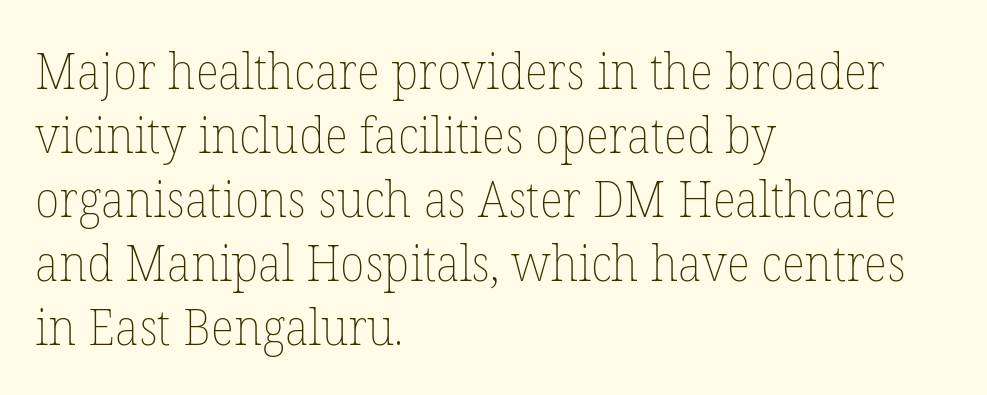
Q: Is the text bold? A: No.
Q: Is the text italic (slanted)? A: No, it is upright.
Q: Is the text underlined? A: No.
Q: How is the paragraph aligned? A: Left-aligned.
Q: Is the spacing between letters normal or unusually wide? A: Normal.
Q: Is the spacing between lines tight, normal or loose? A: Normal.
Q: Width (condensed, normal, or wide)? A: Normal.
Q: Stroke contrast? A: Low.
Q: x-height? A: Medium.
Q: Monospaced? A: No.
